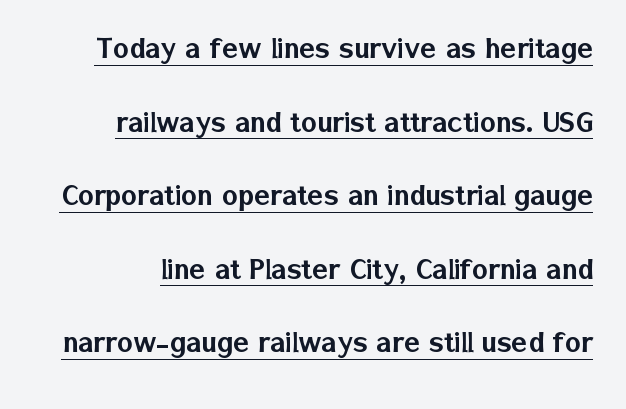
The glyphs are accompanied by a horizontal stroke just below them. This sample has the flowing, uneven cadence of proportional lettering. The passage shown stacks its lines with a broad gap. Tracking value appears to be zero — textbook default spacing. These lines are composed in type without serifs. These lines were composed using upright roman letters.
